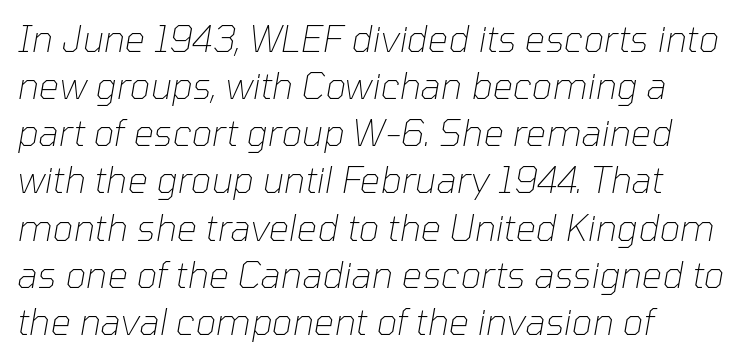
Slanted lettering throughout. Quick note: interline space is typical. Only glyphs here, with clear space below each row. The paragraph has a hard left edge and a soft right edge.
